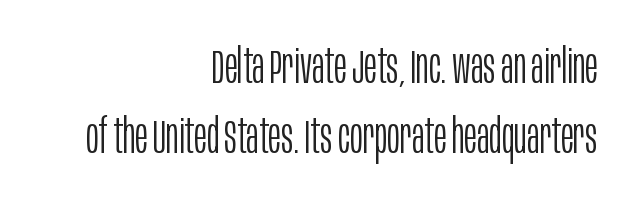
{"serif": "no", "italic": "no", "bold": "no", "weight": "light", "width": "condensed", "stroke_contrast": "low", "x_height": "large", "monospaced": "no", "underline": "no", "align": "right", "line_spacing": "normal", "line_spacing_ratio": 1.45, "letter_spacing": "normal", "letter_spacing_em": 0.0, "glyph_px": 48}
